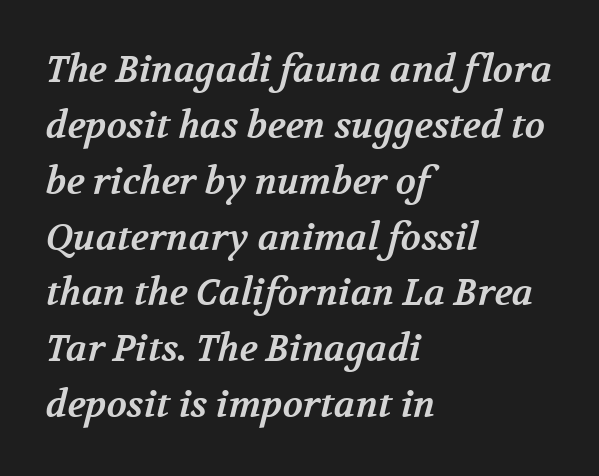
The text block is weighted toward the left margin, trailing off unevenly rightward. Each glyph is drawn with heavy, bold strokes. A typesetter would label this face a serif. The baseline area is clear. In terms of leading, this rendering sits right in the middle.
